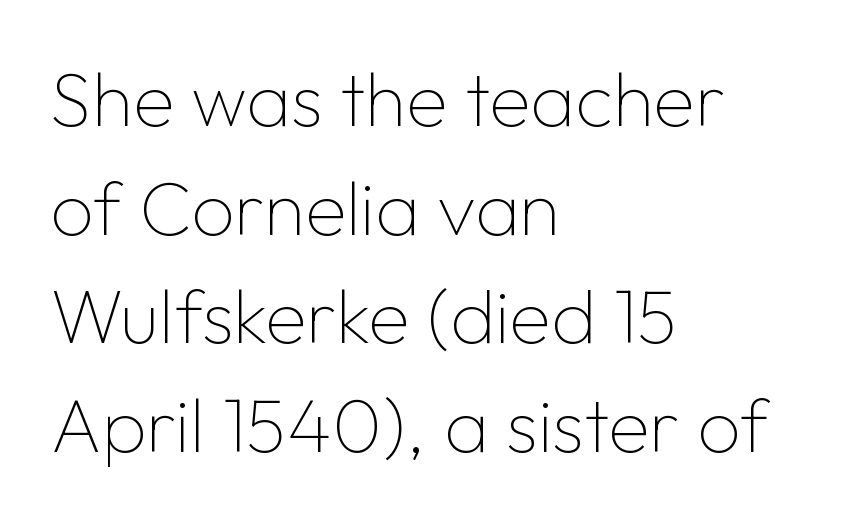
The image shows 76 px thin sans-serif type, upright; set left-aligned, normal line spacing (1.43x), normal letter spacing, not underlined; low stroke contrast and a medium x-height.
